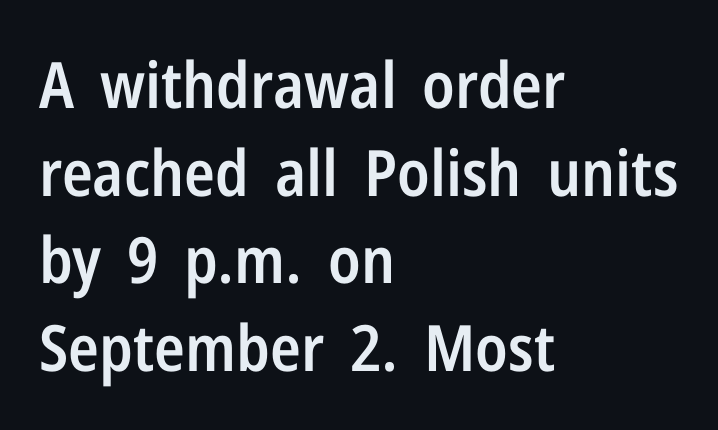
The image shows 64 px semibold, condensed sans-serif type, upright; set left-aligned, normal line spacing (1.37x), normal letter spacing, not underlined; low stroke contrast and a medium x-height.
